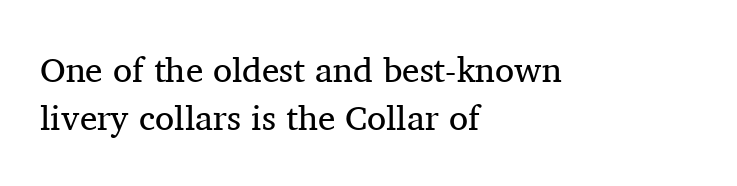
Q: Is the text bold? A: No.
Q: Is the text italic (slanted)? A: No, it is upright.
Q: Is the typeface a serif or a sans-serif typeface? A: Serif.
Q: Is the text underlined? A: No.
Q: How is the paragraph aligned? A: Left-aligned.
Q: Is the spacing between letters normal or unusually wide? A: Normal.
Q: Is the spacing between lines tight, normal or loose? A: Normal.
Q: Width (condensed, normal, or wide)? A: Normal.
Q: Stroke contrast? A: Medium.
Q: x-height? A: Medium.
Q: Monospaced? A: No.
